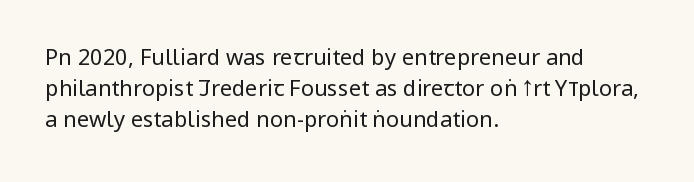
The words here are not underlined. Default kerning and tracking; the words read as compact shapes. The paragraph shown leans on its left margin. Posture: straight, roman, zero tilt. Vertical stems look standard width or narrower in stroke. Vertical spacing — default.
